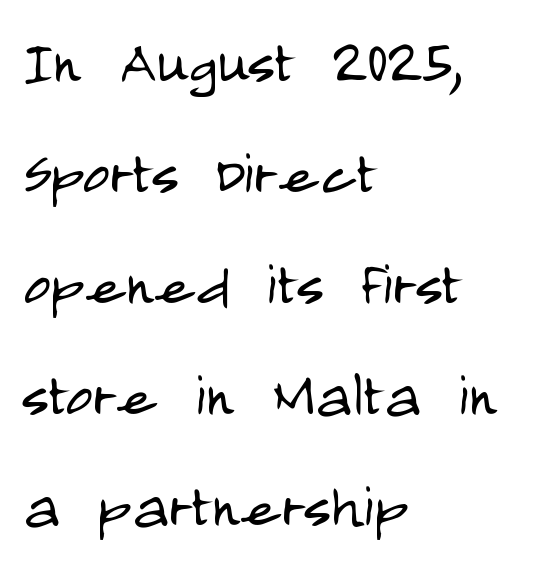
Reading down the block, your eye returns to a fixed left position each line. The letterforms sit shoulder to shoulder at normal distance. Proportional: the letters do not fall into vertical columns. The passage shown is not underscored anywhere. Rendered with straight, roman letterforms. Vertical spacing — default.
